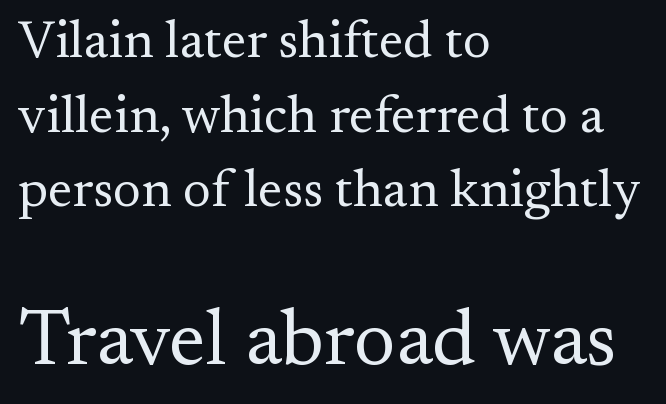
The image shows 79 px regular-weight serif type, upright; set left-aligned, normal line spacing (1.41x), normal letter spacing, not underlined; the second (bottom) block is 1.49x larger; medium stroke contrast and a small x-height.
